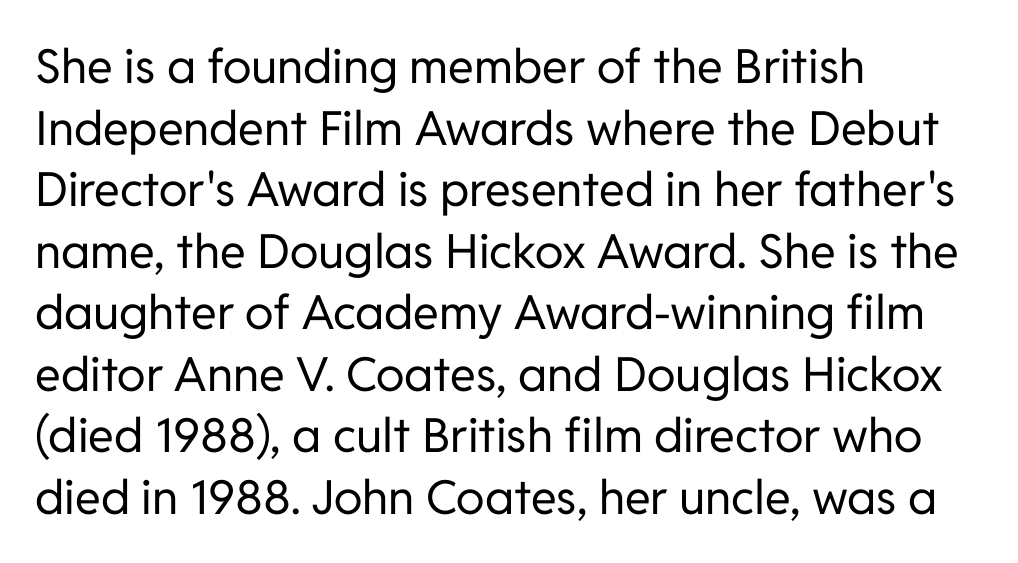
The rendering uses natural spacing where letterforms have individual widths. The axis of the letterforms is exactly vertical. A light-to-regular cut is what we see here. A normal amount of white space separates one row of letters from the next. Nothing unusual about the tracking: characters are spaced as the font intends.
